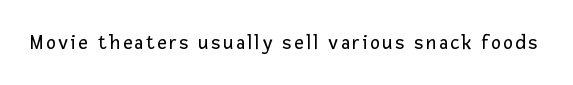
{"italic": "no", "bold": "no", "underline": "no", "glyph_px": 21}
